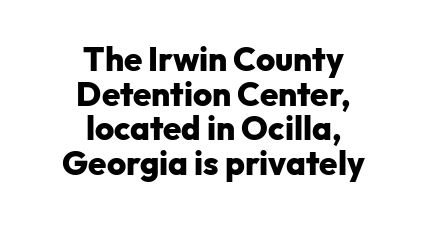
{"serif": "no", "italic": "no", "bold": "yes", "weight": "heavy", "width": "normal", "stroke_contrast": "low", "x_height": "medium", "monospaced": "no", "underline": "no", "align": "center", "line_spacing": "tight", "line_spacing_ratio": 1.05, "letter_spacing": "normal", "letter_spacing_em": 0.0, "glyph_px": 33}
